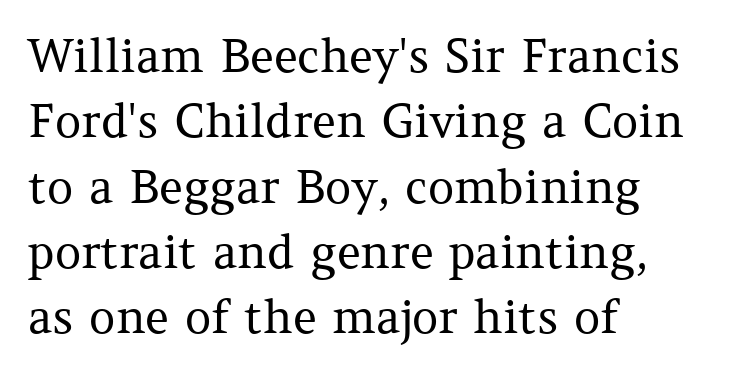
The image shows 46 px regular-weight serif type, upright; set left-aligned, normal line spacing (1.42x), normal letter spacing, not underlined; medium stroke contrast and a medium x-height.
